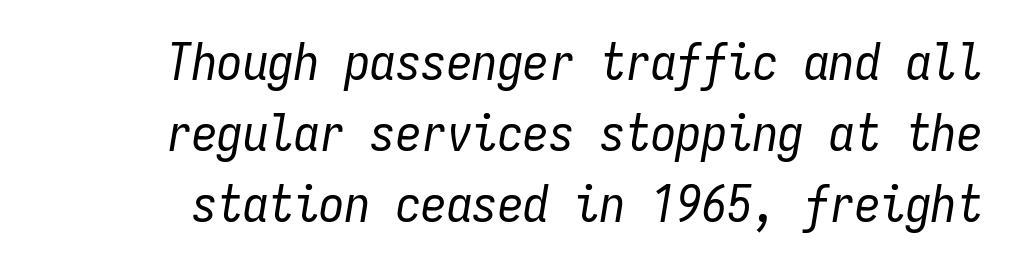
The image shows 51 px regular-weight, condensed type, italic (leaning right), monospaced; set normal line spacing (1.39x), normal letter spacing, not underlined; low stroke contrast and a medium x-height.
